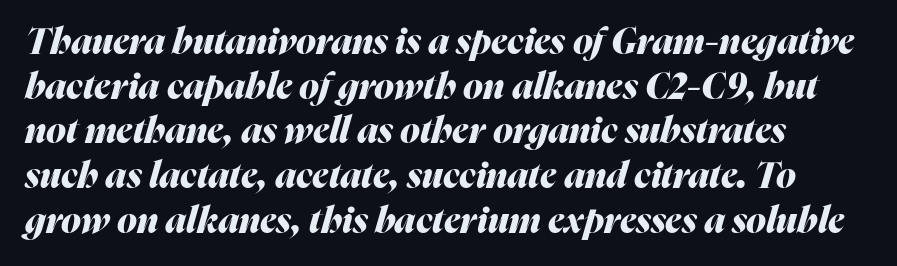
There is no visible air inserted between adjacent glyphs. Leftover space on each line is placed entirely after the last word. Varying glyph widths throughout — classic text-font behaviour. Anything drawn beneath the words? Only blank space. Notice how thick the strokes are: this is what a full bold looks like. Style check: oblique.
